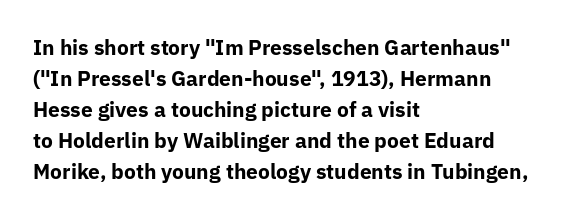
The image shows 21 px bold type, upright; set left-aligned, normal line spacing (1.48x), normal letter spacing, not underlined.
